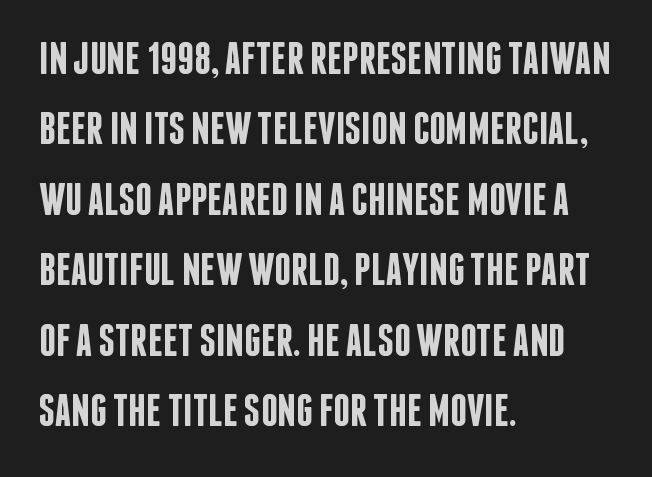
Q: Is the text bold? A: Semi-bold.
Q: Is the text italic (slanted)? A: No, it is upright.
Q: Is the typeface a serif or a sans-serif typeface? A: Sans-serif.
Q: Is the text underlined? A: No.
Q: How is the paragraph aligned? A: Left-aligned.
Q: Is the spacing between letters normal or unusually wide? A: Normal.
Q: Is the spacing between lines tight, normal or loose? A: Normal.
Q: Width (condensed, normal, or wide)? A: Condensed.
Q: Stroke contrast? A: Low.
Q: x-height? A: Large.
Q: Monospaced? A: No.
